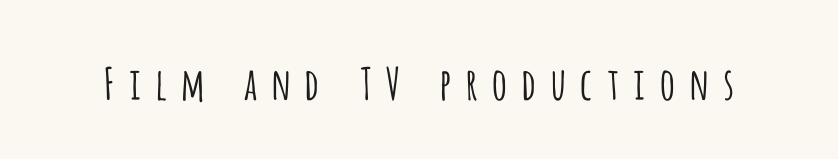
{"serif": "no", "italic": "no", "bold": "no", "weight": "light", "width": "condensed", "stroke_contrast": "low", "x_height": "large", "monospaced": "no", "underline": "no", "letter_spacing": "wide", "letter_spacing_em": 0.25, "glyph_px": 44}
